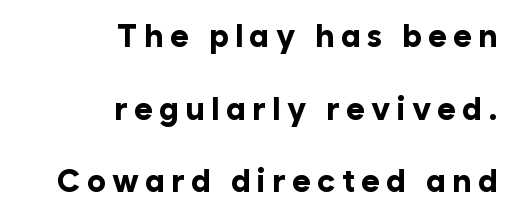
Q: Is the text bold? A: Yes.
Q: Is the text italic (slanted)? A: No, it is upright.
Q: Is the typeface a serif or a sans-serif typeface? A: Sans-serif.
Q: Is the text underlined? A: No.
Q: How is the paragraph aligned? A: Right-aligned.
Q: Is the spacing between lines tight, normal or loose? A: Loose.
Q: Width (condensed, normal, or wide)? A: Normal.
Q: Stroke contrast? A: Low.
Q: x-height? A: Medium.
Q: Monospaced? A: No.
